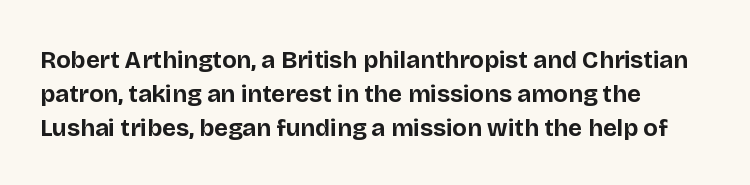
{"italic": "no", "bold": "yes", "underline": "no", "align": "left", "line_spacing": "normal", "line_spacing_ratio": 1.41, "letter_spacing": "normal", "letter_spacing_em": 0.0, "glyph_px": 24}
